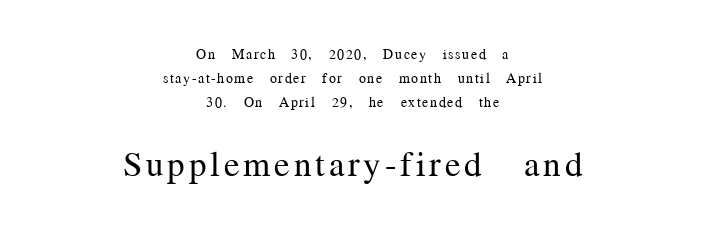
{"serif": "yes", "italic": "no", "bold": "no", "weight": "regular", "width": "normal", "stroke_contrast": "medium", "x_height": "medium", "monospaced": "no", "underline": "no", "align": "center", "line_spacing_ratio": 1.73, "larger_block": "second", "size_ratio": 2.5, "glyph_px": 35}
